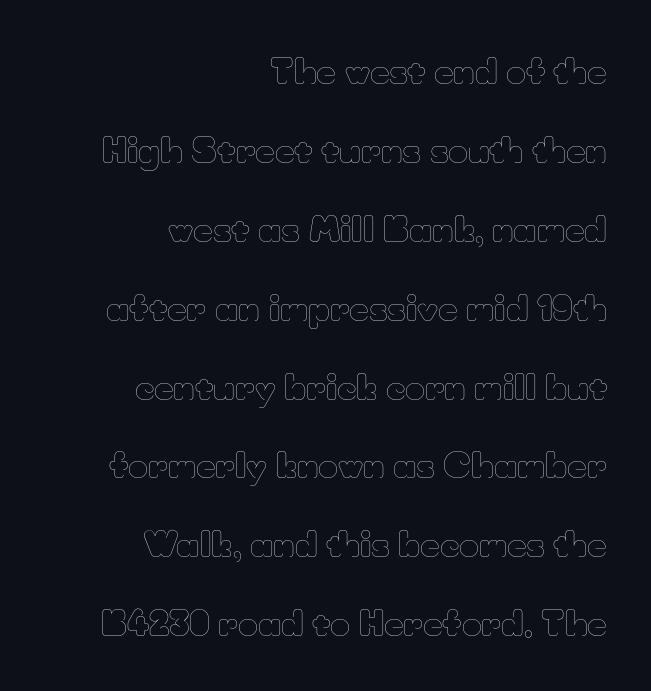
{"italic": "no", "bold": "no", "weight": "thin", "width": "normal", "stroke_contrast": "low", "x_height": "small", "monospaced": "no", "underline": "no", "align": "right", "line_spacing": "loose", "line_spacing_ratio": 2.32, "letter_spacing": "normal", "letter_spacing_em": 0.0, "glyph_px": 34}
